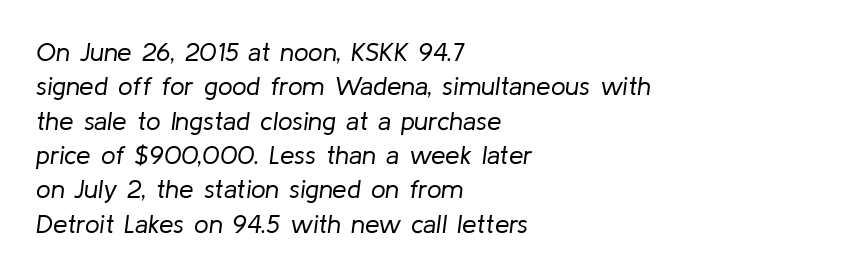
No extra tracking has been applied to these lines. The line-height multiplier appears to be the usual default. An italicized treatment has been applied to the whole sample. Line beginnings align vertically; line endings do not.
